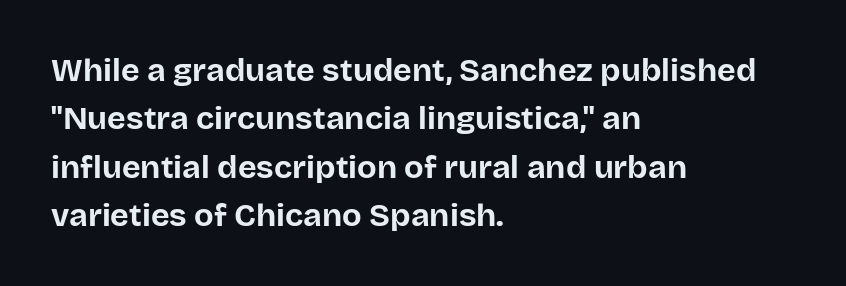
Layout note: lines flush left. Characters remain perfectly vertical along every line. Think of a printed novel: that variable character pitch is what you see here. Weight: bold.
